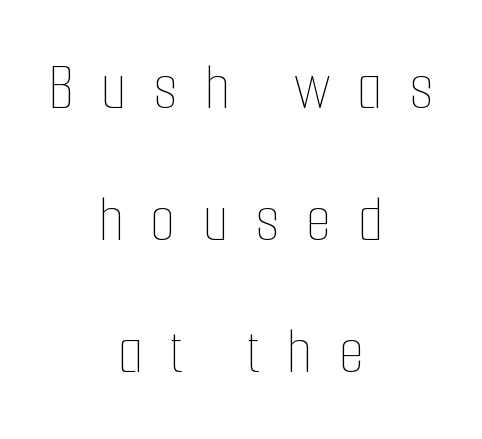
The image shows 68 px thin, condensed type, upright; set centered, loose line spacing (1.94x), unusually wide letter spacing (+0.38 em), not underlined; low stroke contrast and a medium x-height.
